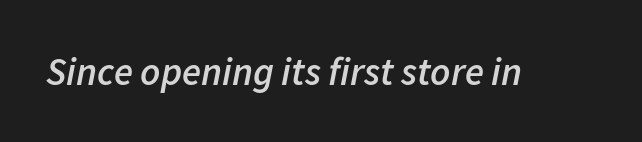
Q: Is the text bold? A: Semi-bold.
Q: Is the text italic (slanted)? A: Yes, it leans right by about 11 degrees.
Q: Is the text underlined? A: No.
Q: Is the spacing between letters normal or unusually wide? A: Normal.
Q: Width (condensed, normal, or wide)? A: Normal.
Q: Stroke contrast? A: Low.
Q: x-height? A: Medium.
Q: Monospaced? A: No.
